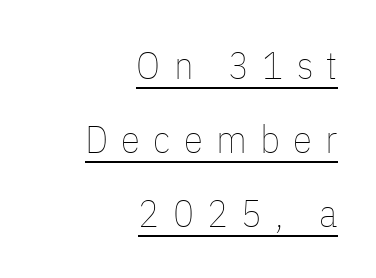
Letters have the restrained weight of plain body copy at most. Is the block centered? No — it sits flush against the right margin. Emphasis is given by a line drawn under the lettering. Rows of type keep a wide berth in the vertical direction.
